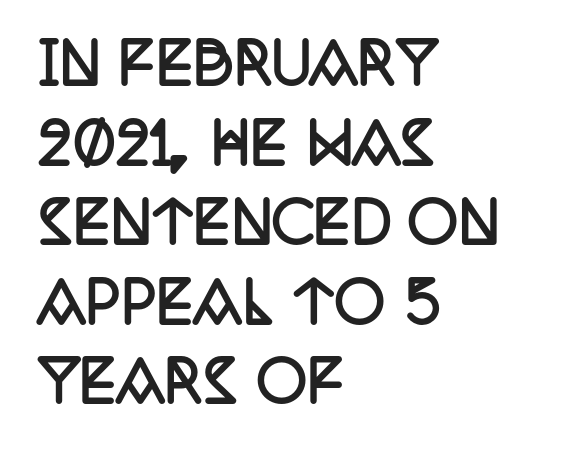
These lines stack with their left ends in a neat column. Is this a sans? No — the strokes have serifs. If you measured baseline to baseline, you'd find a middling distance. Italic: no, the glyphs are upright roman.
